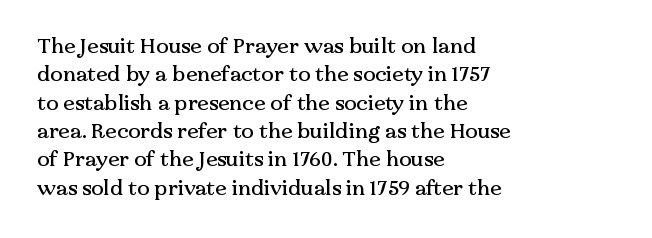
{"italic": "no", "underline": "no", "align": "left", "line_spacing": "normal", "line_spacing_ratio": 1.35, "letter_spacing": "normal", "letter_spacing_em": 0.0, "glyph_px": 21}
